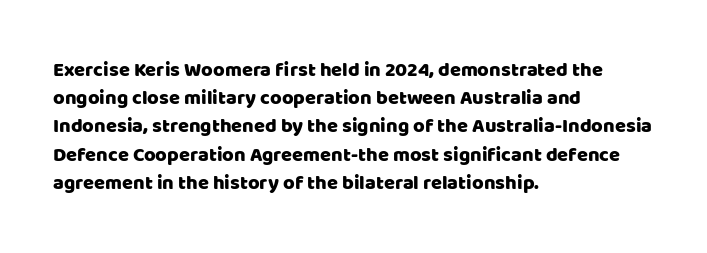
Q: Is the text italic (slanted)? A: No, it is upright.
Q: Is the text underlined? A: No.
Q: How is the paragraph aligned? A: Left-aligned.
Q: Is the spacing between letters normal or unusually wide? A: Normal.
Q: Is the spacing between lines tight, normal or loose? A: Normal.
